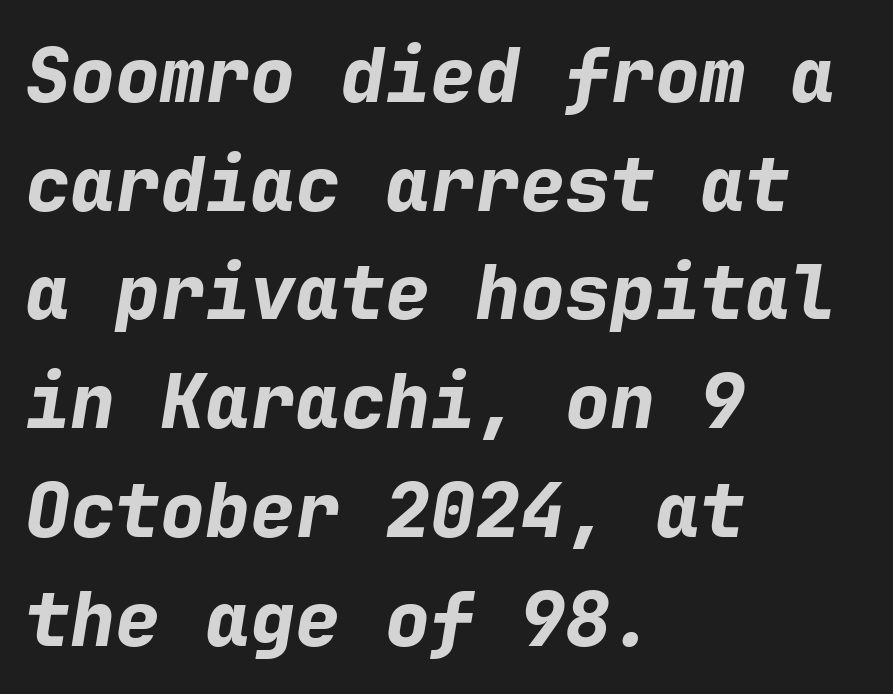
You'd pick this weight for a headline — it's a proper bold. Typeset ragged right — the left edge is the straight one. Slanted lettering throughout. These lines keep a tight, regular rhythm from letter to letter. The area under the type is left untouched.
